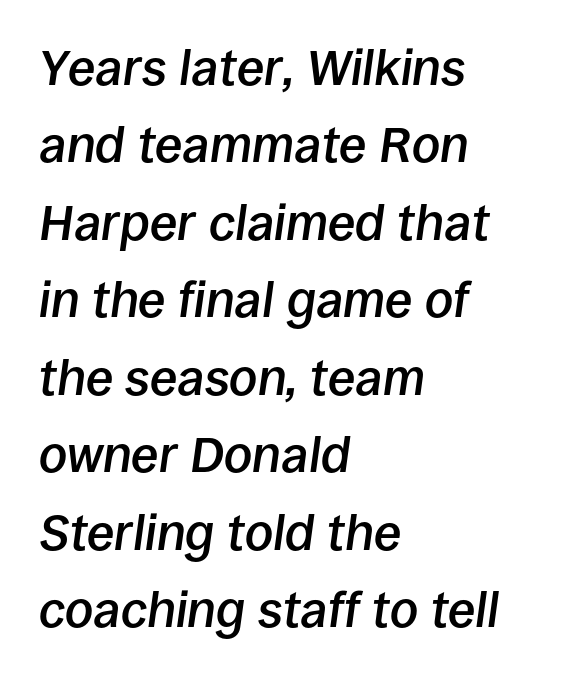
Honestly, the letter spacing is just normal — you wouldn't notice it. This is oblique type, the kind used for emphasis or titles. How would I describe the line gaps? Plain and ordinary. Honestly, there is no underline to notice here at all. Caption: multi-line text, flush left, ragged right. The letters are semibold — heavier than regular but short of a full bold.
